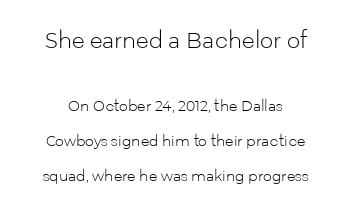
Q: Is the text bold? A: No.
Q: Is the text italic (slanted)? A: No, it is upright.
Q: Is the text underlined? A: No.
Q: Is the spacing between letters normal or unusually wide? A: Normal.
Q: Is the spacing between lines tight, normal or loose? A: Loose.
Q: Which block of text is set in a larger size, the first (top) or the second (bottom)? A: The first (top) one.
